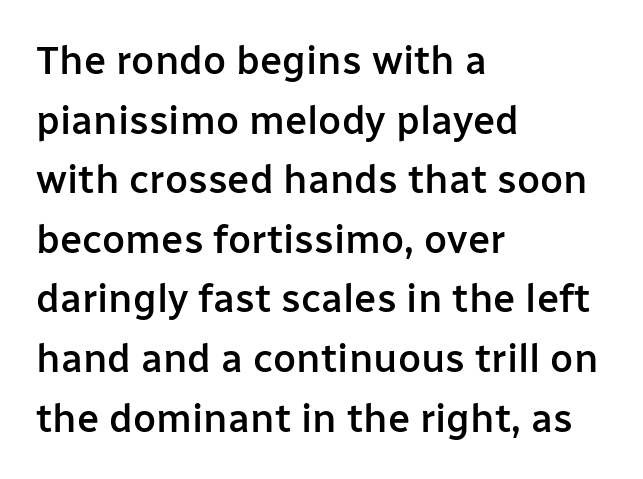
{"serif": "no", "italic": "no", "bold": "semi", "weight": "semibold", "width": "normal", "stroke_contrast": "low", "x_height": "medium", "monospaced": "no", "underline": "no", "align": "left", "line_spacing": "normal", "line_spacing_ratio": 1.49, "letter_spacing": "normal", "letter_spacing_em": 0.0, "glyph_px": 40}
